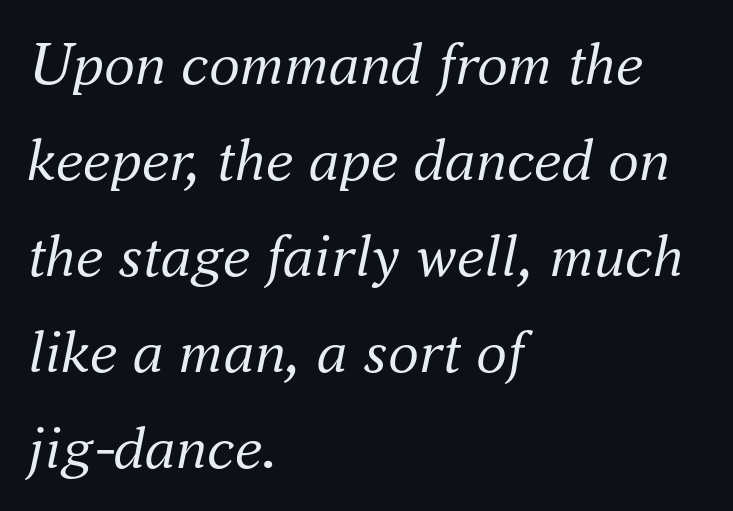
The image shows 62 px regular-weight serif type, italic (leaning right); set left-aligned, normal line spacing (1.55x), normal letter spacing, not underlined; medium stroke contrast and a small x-height.
